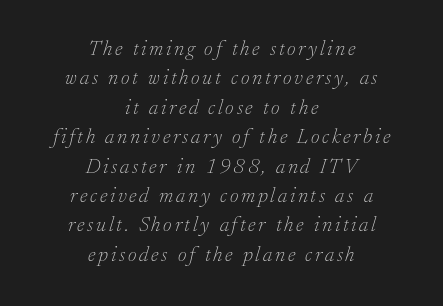
Horizontal bands of white between lines are of average thickness. Looking at the ascenders, they clearly lean. The letterforms sit at book weight or below. The string is rendered with underlining switched off. Which margin do the lines hug? Neither — every line sits in the middle.
